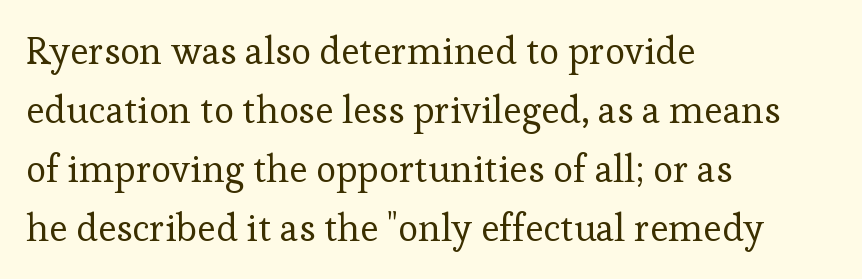
{"serif": "yes", "italic": "no", "bold": "no", "weight": "regular", "width": "normal", "stroke_contrast": "low", "x_height": "medium", "monospaced": "no", "underline": "no", "align": "left", "line_spacing": "normal", "line_spacing_ratio": 1.55, "letter_spacing": "normal", "letter_spacing_em": 0.0, "glyph_px": 38}
